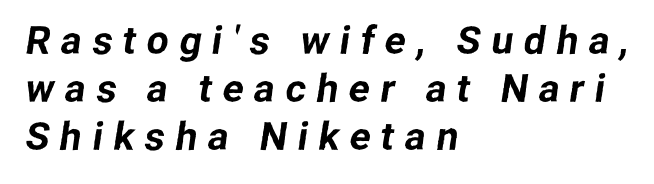
Serif or sans? Sans — the stroke terminals are bare. Each letter keeps its own natural width here, so spacing adapts to shape. Observe the wide spacing: letters keep a clear distance from each other. The foot of each line stays bare and open.
